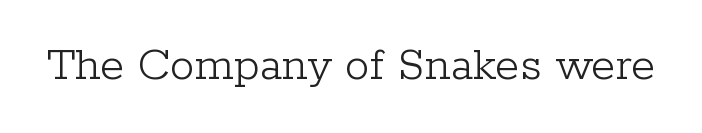
The image shows 49 px light serif type, upright; set normal letter spacing, not underlined; low stroke contrast and a medium x-height.
